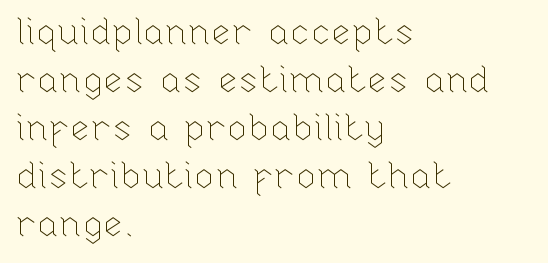
{"italic": "no", "bold": "no", "weight": "thin", "width": "normal", "stroke_contrast": "low", "x_height": "medium", "monospaced": "no", "underline": "no", "align": "left", "line_spacing": "normal", "line_spacing_ratio": 1.3, "letter_spacing": "normal", "letter_spacing_em": 0.0, "glyph_px": 37}
